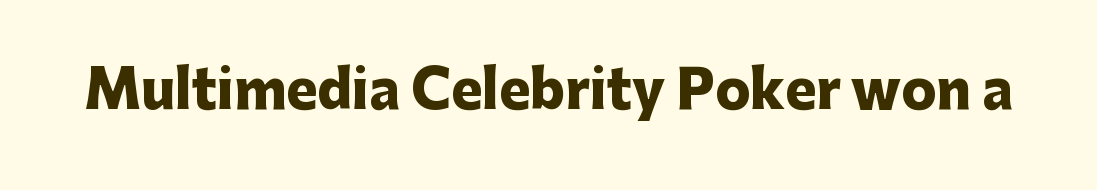
The image shows 52 px heavy sans-serif type, upright; set normal letter spacing, not underlined; low stroke contrast and a medium x-height.
